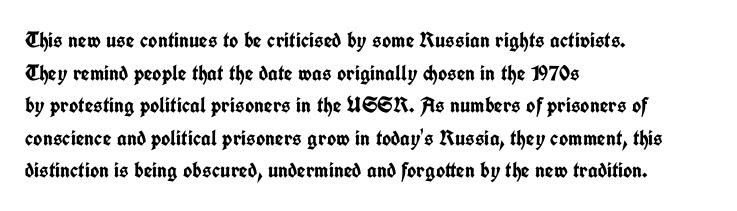
Q: Is the text bold? A: Yes.
Q: Is the text italic (slanted)? A: No, it is upright.
Q: Is the text underlined? A: No.
Q: How is the paragraph aligned? A: Left-aligned.
Q: Is the spacing between letters normal or unusually wide? A: Normal.
Q: Is the spacing between lines tight, normal or loose? A: Normal.
